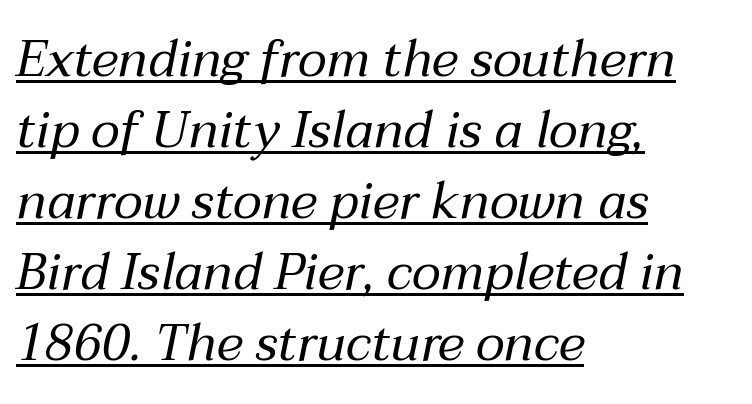
Horizontally, the lines are justified to the leading edge only. The letters look calm and open, with moderate or lighter stems. A baseline rule has been typeset under these characters. The letters sit at their default tracking, neither squeezed nor spread. The rendering applies a slant to the glyphs.
